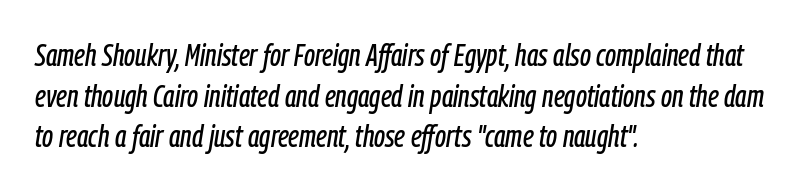
The image shows 31 px condensed type, italic (leaning right); set left-aligned, normal line spacing (1.31x), normal letter spacing, not underlined; low stroke contrast and a medium x-height.
